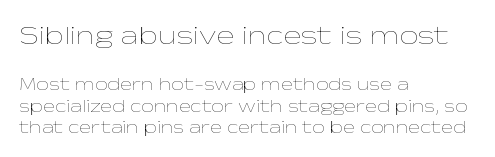
Q: Is the text bold? A: No.
Q: Is the text italic (slanted)? A: No, it is upright.
Q: Is the text underlined? A: No.
Q: How is the paragraph aligned? A: Left-aligned.
Q: Is the spacing between letters normal or unusually wide? A: Normal.
Q: Which block of text is set in a larger size, the first (top) or the second (bottom)? A: The first (top) one.
